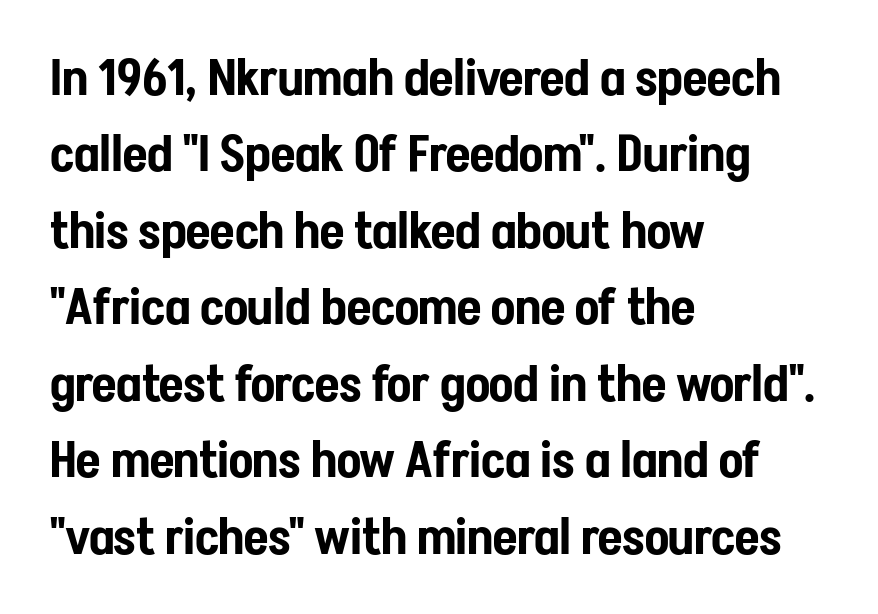
The image shows 50 px condensed sans-serif type, upright; set left-aligned, normal line spacing (1.53x), normal letter spacing, not underlined; low stroke contrast and a medium x-height.
